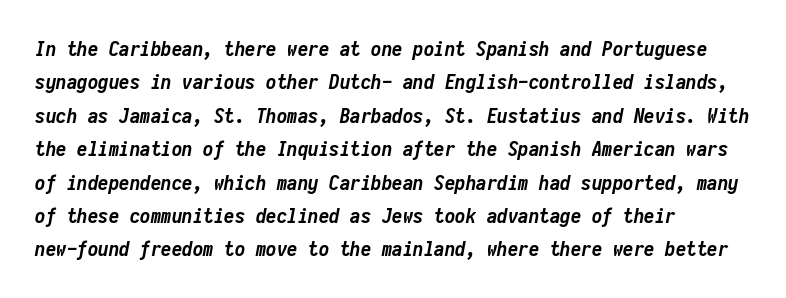
{"italic": "yes", "lean": "right", "slant_degrees": 10, "bold": "yes", "underline": "no", "align": "left", "line_spacing": "normal", "line_spacing_ratio": 1.59, "letter_spacing": "normal", "letter_spacing_em": 0.0, "glyph_px": 21}
